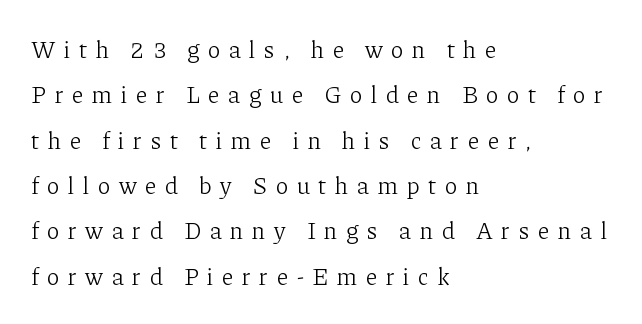
The words here are not underlined. This sample is left-justified, so line endings fall wherever the words run out. This sample uses expanded letter spacing, leaving extra air between glyphs. The font sits on the lighter half of the weight spectrum, regular included. When letters stand straight like this, we call the style roman or upright.
